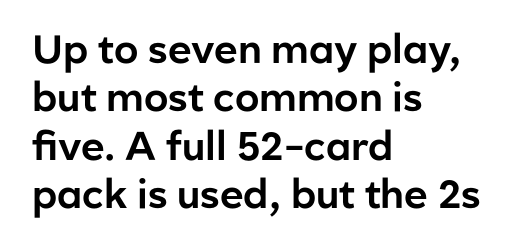
{"serif": "no", "italic": "no", "width": "normal", "stroke_contrast": "low", "x_height": "medium", "monospaced": "no", "underline": "no", "align": "left", "line_spacing_ratio": 1.21, "letter_spacing": "normal", "letter_spacing_em": 0.0, "glyph_px": 40}
